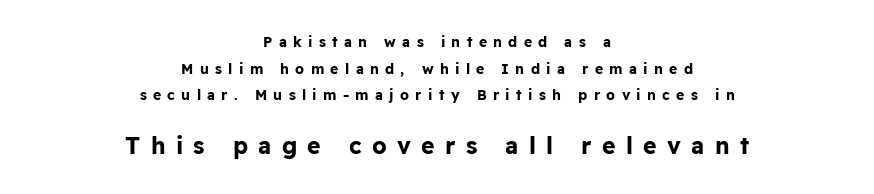
{"italic": "no", "bold": "yes", "underline": "no", "align": "center", "line_spacing": "loose", "line_spacing_ratio": 1.9, "letter_spacing": "wide", "letter_spacing_em": 0.45, "larger_block": "second", "size_ratio": 1.64, "glyph_px": 23}
